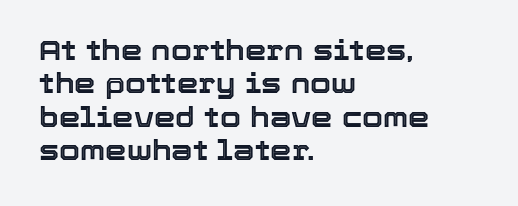
The specimen reads as upright at a glance. The words here are not underlined. Horizontal alignment here is leftward, the default for most running prose. The gaps between neighbouring characters are ordinary and unremarkable.
